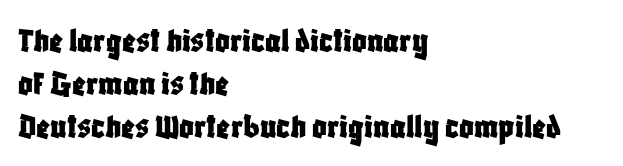
Caption: standard tracking, unaltered. You can tell it's not italic because the verticals are truly vertical. The gap between lines stays unmarked. Observe the absence of serifs on each vertical stroke in this sample. The letters advance in unequal steps, a hallmark of proportional type.
